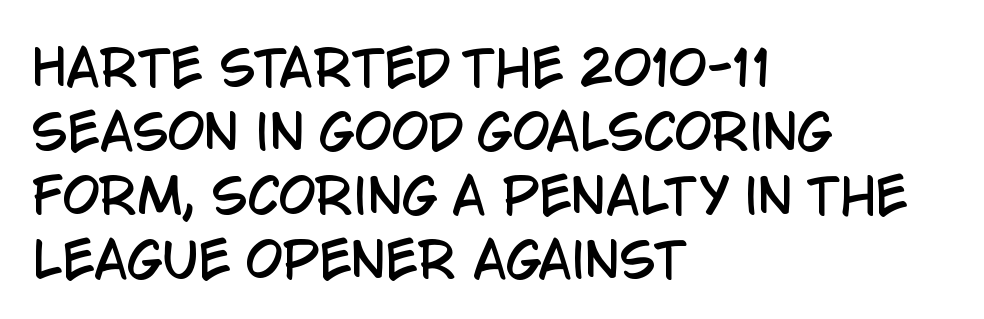
Any mark beneath the type? The region is blank. What kind of face is this? One without serifs — a sans. The lines sit at an ordinary, default distance from one another. Varying glyph widths throughout — classic text-font behaviour. The type sits square on the baseline with zero lean. A typesetter would call this zero additional tracking.
